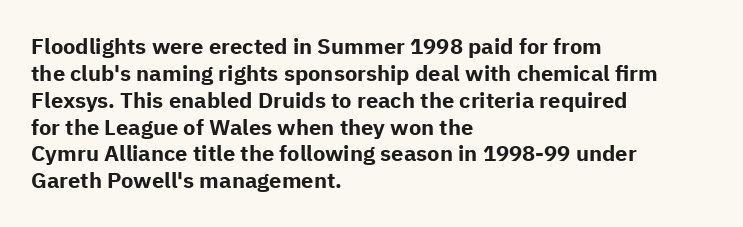
The image shows 22 px bold type, upright; set left-aligned, line spacing 1.22x, normal letter spacing, not underlined.
